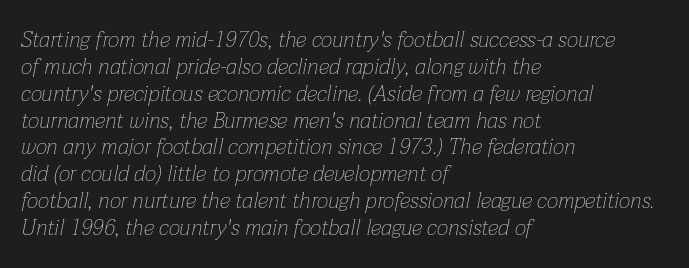
The image shows 22 px text type, italic (leaning right); set left-aligned, line spacing 1.22x, normal letter spacing, not underlined.
